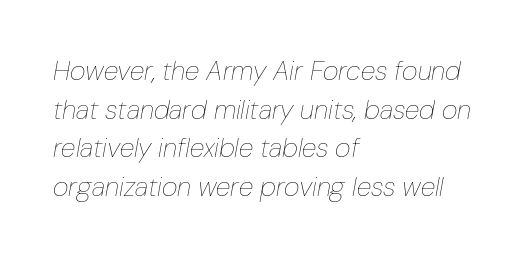
If you drew a line through each stem, it would be angled. Visually the block forms a straight wall on the left and a jagged coastline on the right. Underline: absent. Does extra space separate the letters? No, they use regular spacing. Regular leading.
